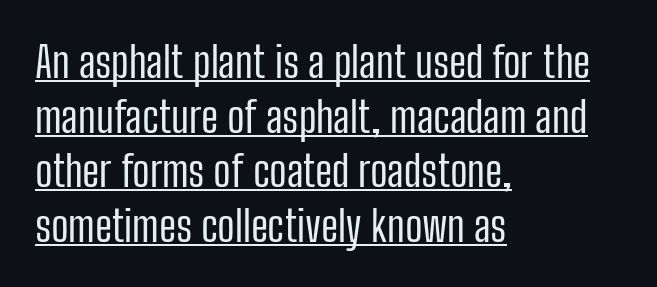
The image shows 43 px regular-weight, condensed sans-serif type, upright; set left-aligned, normal line spacing (1.27x), normal letter spacing, underlined; low stroke contrast and a medium x-height.
